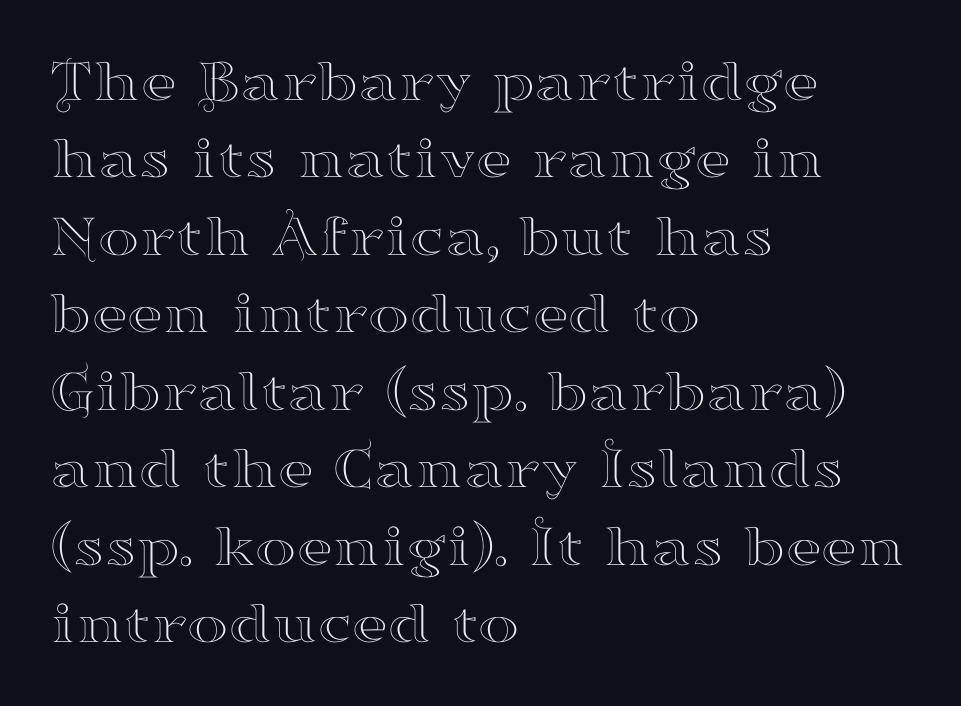
One glance says typical: line gaps are just what's usual. Here the designer chose a conventional face with non-uniform glyph widths. A student would call this left alignment; a typographer would say flush left, rag right. There is no visible air inserted between adjacent glyphs. Quick note: underline off.
